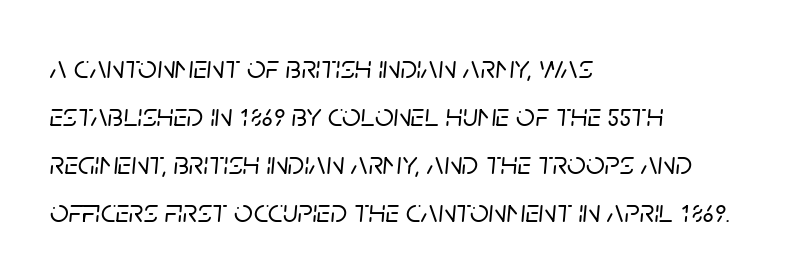
The image shows 33 px text type, italic (leaning right); set left-aligned, normal line spacing (1.45x), normal letter spacing, not underlined; low stroke contrast and a large x-height.
